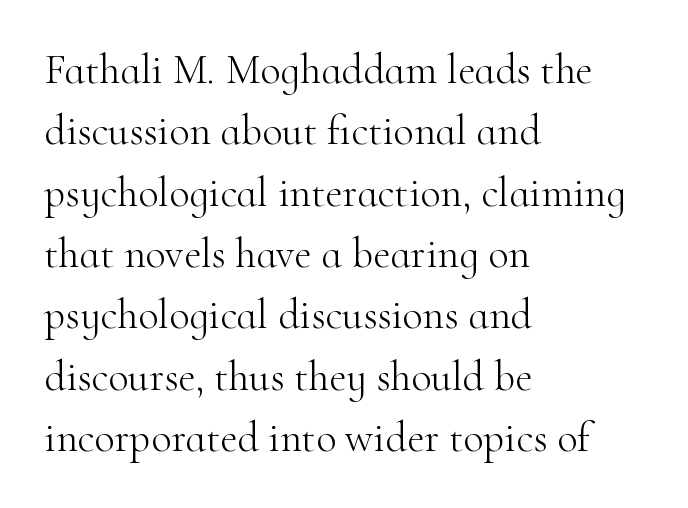
Weight: regular or lighter. Does the copy run flush right? No — it runs flush left. How would I describe the line gaps? Plain and ordinary. Only glyphs here, with clear space below each row. In terms of letterspacing, this is plain default setting. The characters display serif detailing at their extremities.
